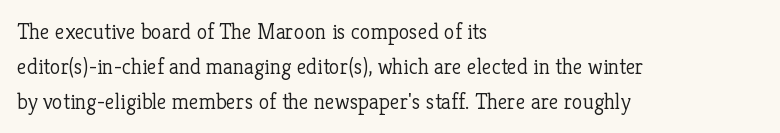
{"italic": "no", "bold": "no", "underline": "no", "align": "left", "line_spacing": "normal", "line_spacing_ratio": 1.58, "letter_spacing": "normal", "letter_spacing_em": 0.0, "glyph_px": 22}
